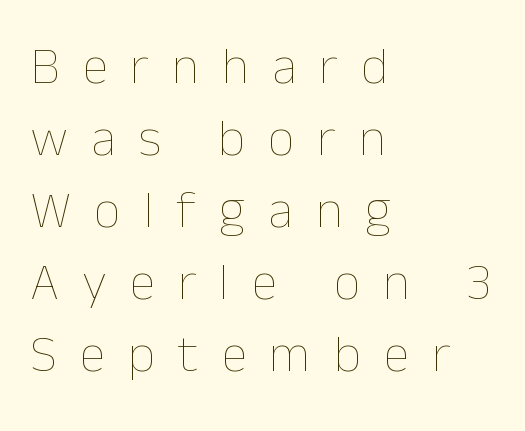
Q: Is the text bold? A: No.
Q: Is the text italic (slanted)? A: No, it is upright.
Q: Is the text underlined? A: No.
Q: How is the paragraph aligned? A: Left-aligned.
Q: Is the spacing between letters normal or unusually wide? A: Unusually wide.
Q: Is the spacing between lines tight, normal or loose? A: Normal.
Q: Width (condensed, normal, or wide)? A: Normal.
Q: Stroke contrast? A: Low.
Q: x-height? A: Medium.
Q: Monospaced? A: No.
